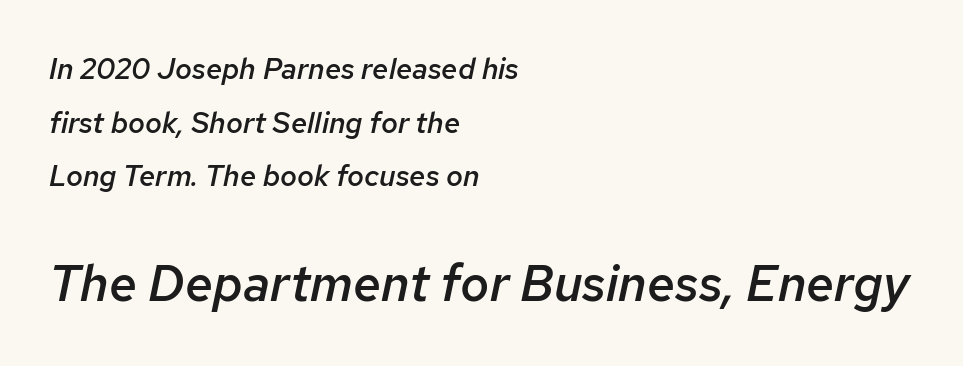
The image shows 50 px semibold type, italic (leaning right); set left-aligned, line spacing 1.85x, normal letter spacing, not underlined; the second (bottom) block is 1.72x larger; low stroke contrast and a medium x-height.
